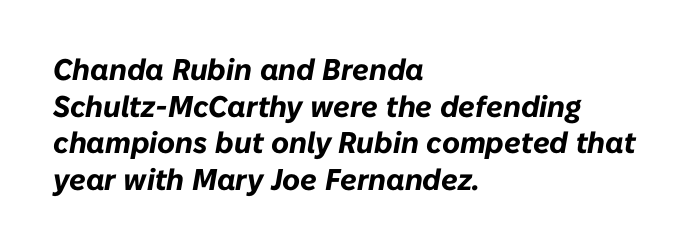
Clear beneath every line of the passage. The characters look thick and weighty, a clear bold. Nobody touched the tracking dial on this one. Note the varied advance widths — an 'i' is clearly narrower than an 'm'. The passage is arranged the way most books set body copy — flush left. Yep, that's italic — everything's leaning.
